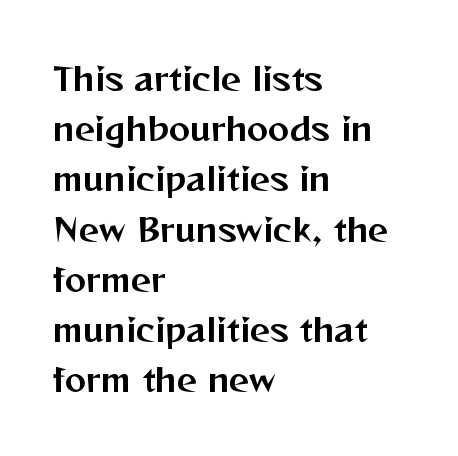
Q: Is the text italic (slanted)? A: No, it is upright.
Q: Is the typeface a serif or a sans-serif typeface? A: Sans-serif.
Q: Is the text underlined? A: No.
Q: How is the paragraph aligned? A: Left-aligned.
Q: Is the spacing between letters normal or unusually wide? A: Normal.
Q: Is the spacing between lines tight, normal or loose? A: Normal.
Q: Width (condensed, normal, or wide)? A: Normal.
Q: Stroke contrast? A: Medium.
Q: x-height? A: Medium.
Q: Monospaced? A: No.
